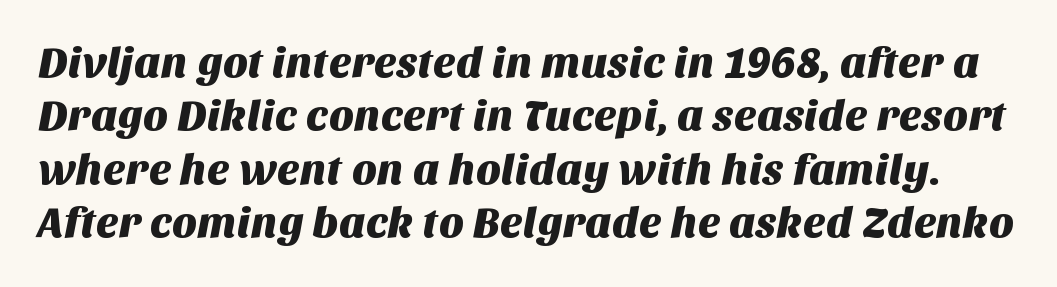
{"serif": "no", "width": "normal", "stroke_contrast": "medium", "x_height": "large", "monospaced": "no", "underline": "no", "line_spacing_ratio": 1.24, "letter_spacing": "normal", "letter_spacing_em": 0.0, "glyph_px": 43}
